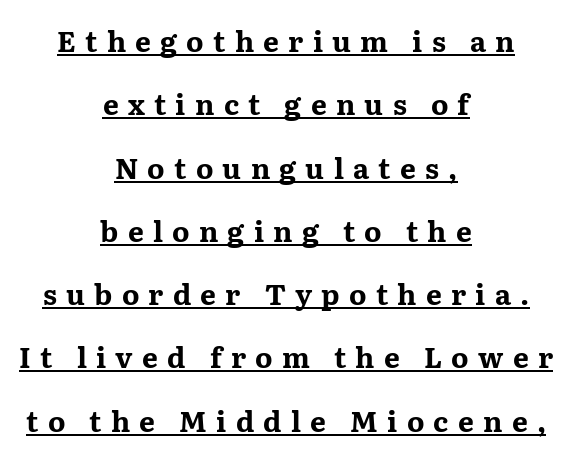
The space between consecutive lines is lavish. The font family rendered here belongs to the serif group. This rendering uses center alignment, leaving both contours irregular but symmetric. Note the varied advance widths — an 'i' is clearly narrower than an 'm'.
